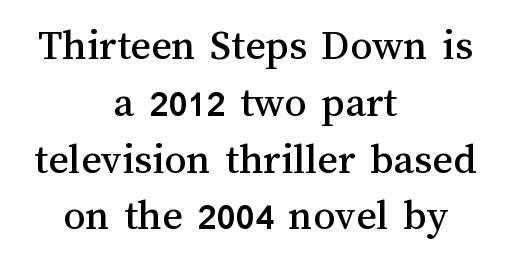
The image shows 44 px text type, upright; set centered, normal line spacing (1.29x), normal letter spacing, not underlined; medium stroke contrast and a medium x-height.
